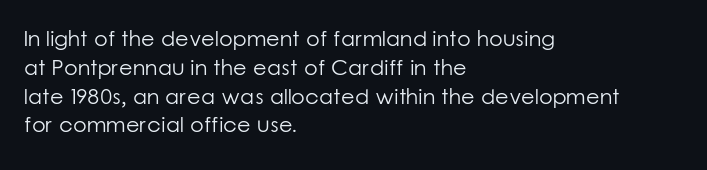
No extra ink here — the face is not bold. The ragged edge is on the right, which tells us the setting is flush left. Decoration check: the copy has no underline. Between one letter and the next there's only the usual sliver of space. No italicization has been applied; the sample stays upright. Successive baselines arrive at the customary interval.
